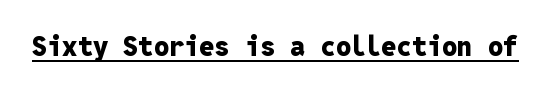
{"italic": "no", "bold": "yes", "underline": "yes", "letter_spacing": "normal", "letter_spacing_em": 0.0, "glyph_px": 27}
